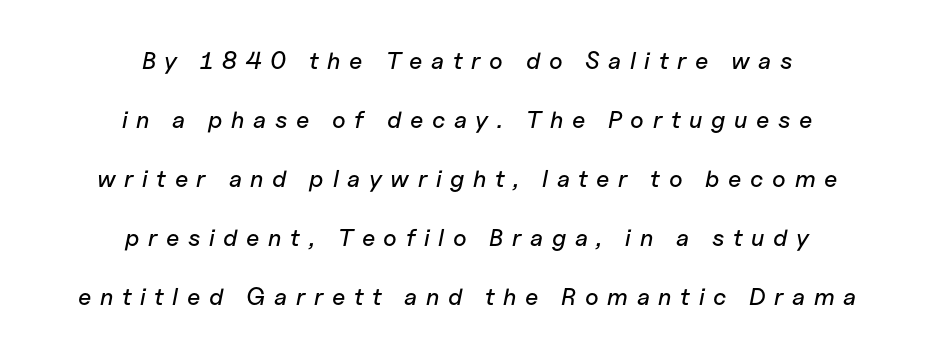
Q: Is the text italic (slanted)? A: Yes, it leans right by about 11 degrees.
Q: Is the text underlined? A: No.
Q: How is the paragraph aligned? A: Centered.
Q: Is the spacing between letters normal or unusually wide? A: Unusually wide.
Q: Is the spacing between lines tight, normal or loose? A: Loose.
